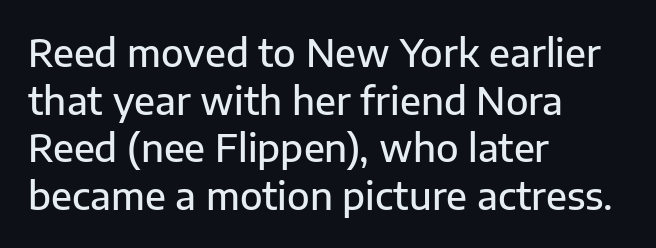
The image shows 37 px semibold sans-serif type, upright; set left-aligned, normal line spacing (1.29x), normal letter spacing, not underlined; low stroke contrast and a medium x-height.
